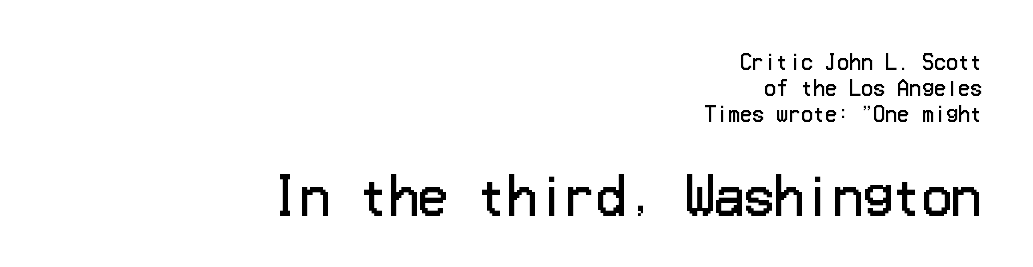
The image shows 49 px regular-weight sans-serif type, upright; set right-aligned, normal line spacing (1.3x), normal letter spacing, not underlined; the second (bottom) block is 2.45x larger; low stroke contrast and a medium x-height.
